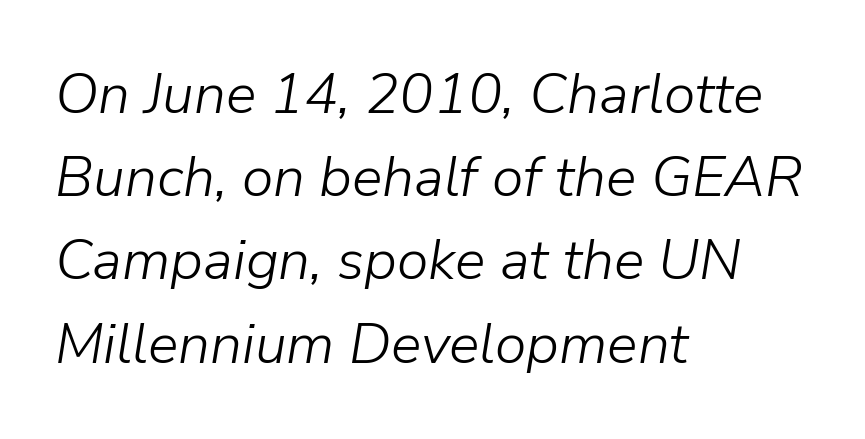
These lines were composed using italics. Is this a fixed-width face? No — the glyphs have proportional, varying widths. In terms of letterspacing, this is plain default setting. Leading: standard. Unmarked baselines from the first word to the last. Layout note: lines flush left.
